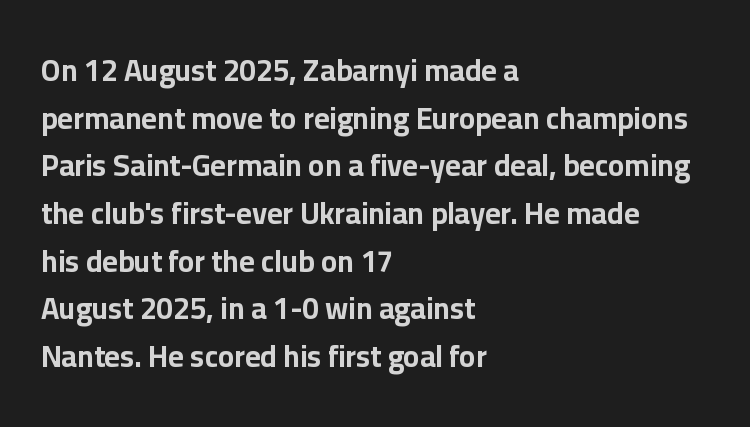
{"serif": "no", "italic": "no", "bold": "yes", "weight": "bold", "width": "normal", "stroke_contrast": "low", "x_height": "medium", "monospaced": "no", "underline": "no", "align": "left", "line_spacing": "normal", "line_spacing_ratio": 1.59, "letter_spacing": "normal", "letter_spacing_em": 0.0, "glyph_px": 30}
